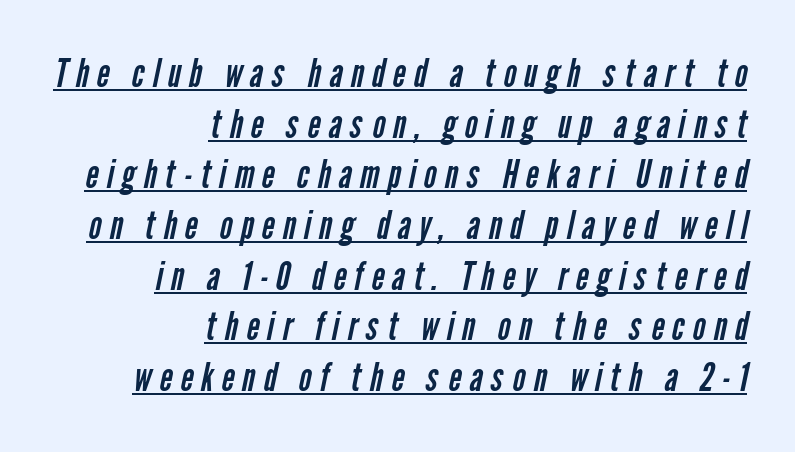
Q: Is the text bold? A: No.
Q: Is the typeface a serif or a sans-serif typeface? A: Sans-serif.
Q: Is the text underlined? A: Yes.
Q: How is the paragraph aligned? A: Right-aligned.
Q: Is the spacing between letters normal or unusually wide? A: Unusually wide.
Q: Is the spacing between lines tight, normal or loose? A: Normal.
Q: Width (condensed, normal, or wide)? A: Condensed.
Q: Stroke contrast? A: Low.
Q: x-height? A: Medium.
Q: Monospaced? A: No.
